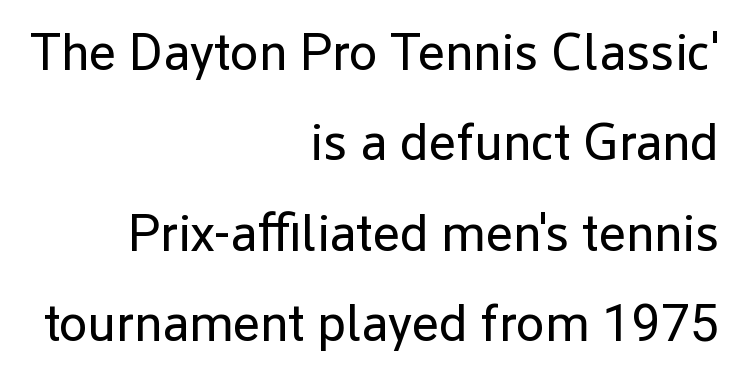
Q: Is the text bold? A: No.
Q: Is the text italic (slanted)? A: No, it is upright.
Q: Is the typeface a serif or a sans-serif typeface? A: Sans-serif.
Q: Is the text underlined? A: No.
Q: How is the paragraph aligned? A: Right-aligned.
Q: Is the spacing between letters normal or unusually wide? A: Normal.
Q: Width (condensed, normal, or wide)? A: Normal.
Q: Stroke contrast? A: Low.
Q: x-height? A: Medium.
Q: Monospaced? A: No.
